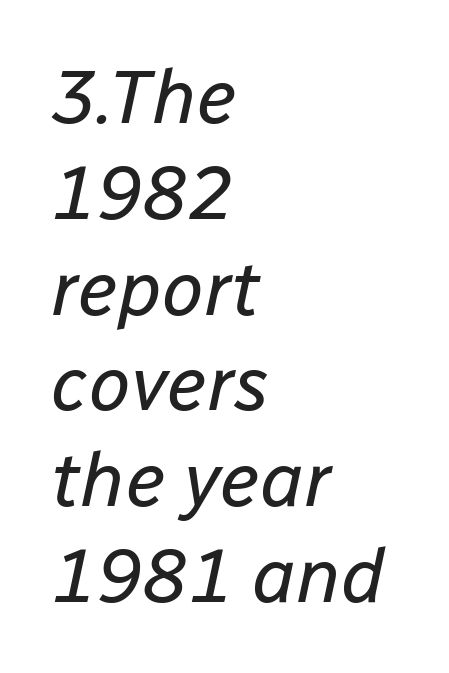
The image shows 76 px regular-weight type, italic (leaning right); set left-aligned, normal line spacing (1.26x), normal letter spacing, not underlined; low stroke contrast and a medium x-height.
